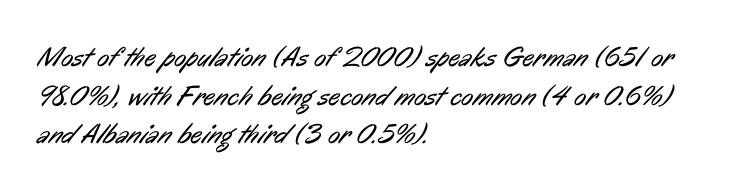
The image shows 28 px regular-weight, condensed sans-serif type; set left-aligned, normal line spacing (1.38x), normal letter spacing, not underlined; low stroke contrast and a medium x-height.
